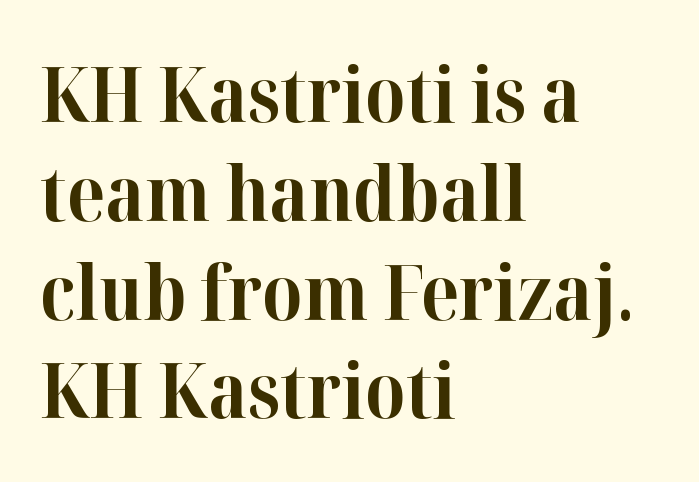
{"serif": "yes", "italic": "no", "bold": "yes", "weight": "bold", "width": "normal", "stroke_contrast": "high", "x_height": "medium", "monospaced": "no", "underline": "no", "align": "left", "line_spacing": "normal", "line_spacing_ratio": 1.3, "letter_spacing": "normal", "letter_spacing_em": 0.0, "glyph_px": 76}
